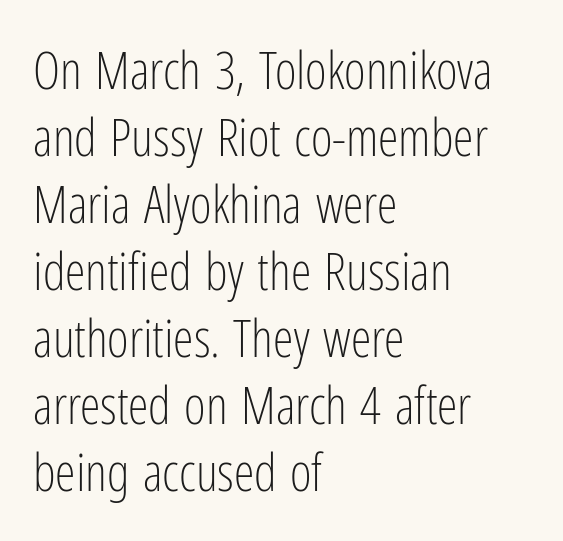
Q: Is the text bold? A: No.
Q: Is the text italic (slanted)? A: No, it is upright.
Q: Is the typeface a serif or a sans-serif typeface? A: Sans-serif.
Q: Is the text underlined? A: No.
Q: How is the paragraph aligned? A: Left-aligned.
Q: Is the spacing between letters normal or unusually wide? A: Normal.
Q: Is the spacing between lines tight, normal or loose? A: Normal.
Q: Width (condensed, normal, or wide)? A: Condensed.
Q: Stroke contrast? A: Low.
Q: x-height? A: Medium.
Q: Monospaced? A: No.
